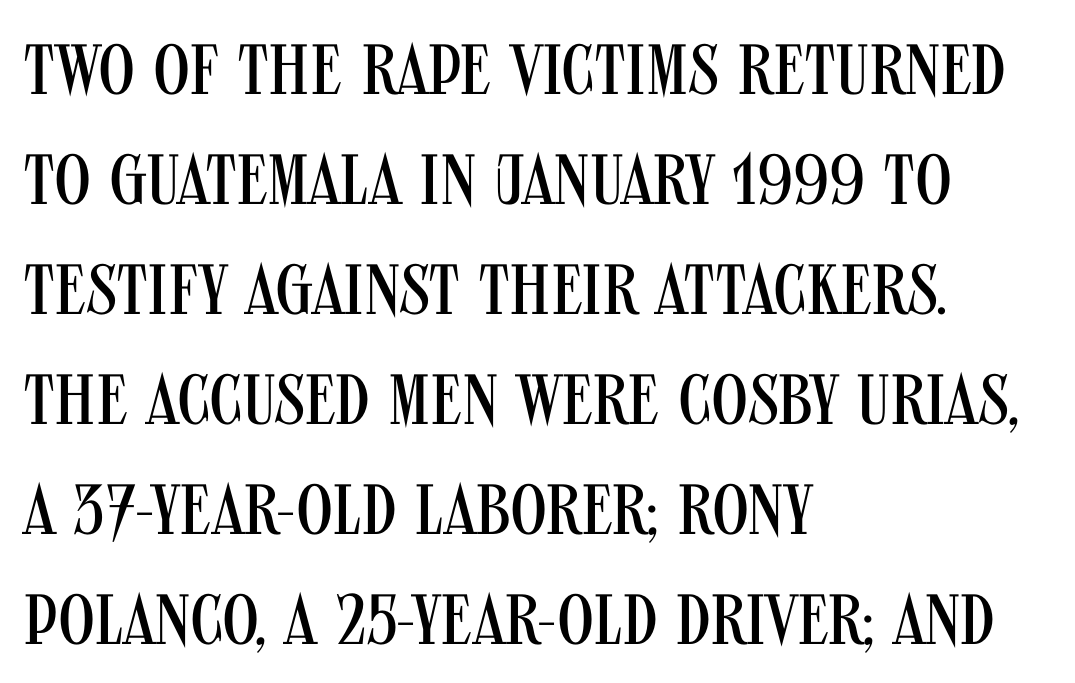
The image shows 71 px regular-weight, condensed sans-serif type, upright; set left-aligned, normal line spacing (1.55x), normal letter spacing, not underlined; medium stroke contrast and a large x-height.
